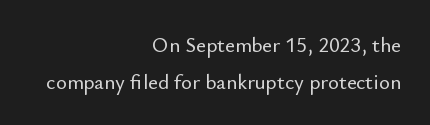
The lines in this sample share a right terminus and differ only in where they begin. There is no visible air inserted between adjacent glyphs. The letters stand straight up with perfectly vertical stems. Honestly, there is no underline to notice here at all.
